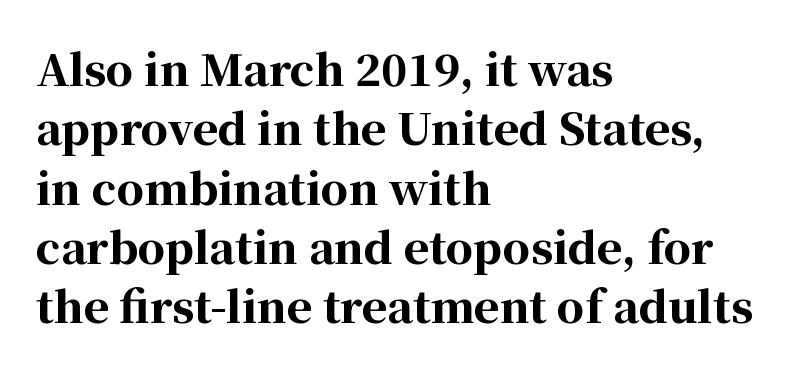
The type family on display is of the serif kind. Line beginnings align vertically; line endings do not. The tracking reads as untouched default to a designer's eye. Do the characters align in a grid? No, the font is proportional.
